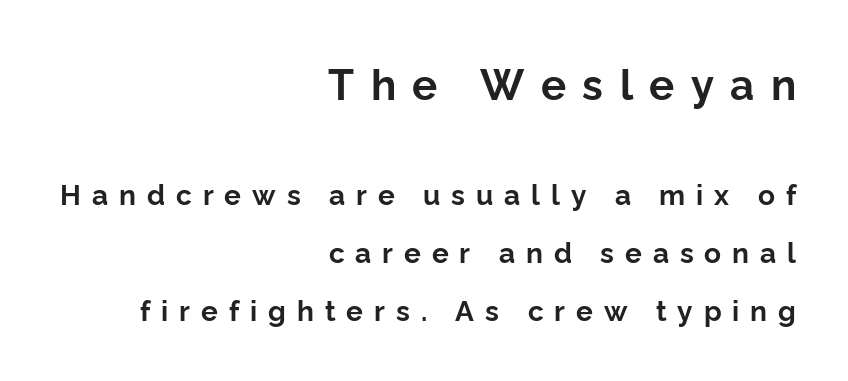
Q: Is the text bold? A: Yes.
Q: Is the text italic (slanted)? A: No, it is upright.
Q: Is the typeface a serif or a sans-serif typeface? A: Sans-serif.
Q: Is the text underlined? A: No.
Q: How is the paragraph aligned? A: Right-aligned.
Q: Is the spacing between letters normal or unusually wide? A: Unusually wide.
Q: Is the spacing between lines tight, normal or loose? A: Loose.
Q: Which block of text is set in a larger size, the first (top) or the second (bottom)? A: The first (top) one.
Q: Width (condensed, normal, or wide)? A: Normal.
Q: Stroke contrast? A: Low.
Q: x-height? A: Medium.
Q: Monospaced? A: No.
